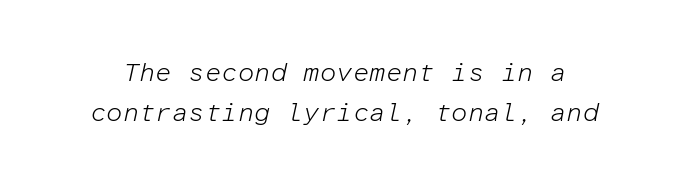
The image shows 26 px text type, italic (leaning right); set normal line spacing (1.52x), normal letter spacing, not underlined.
